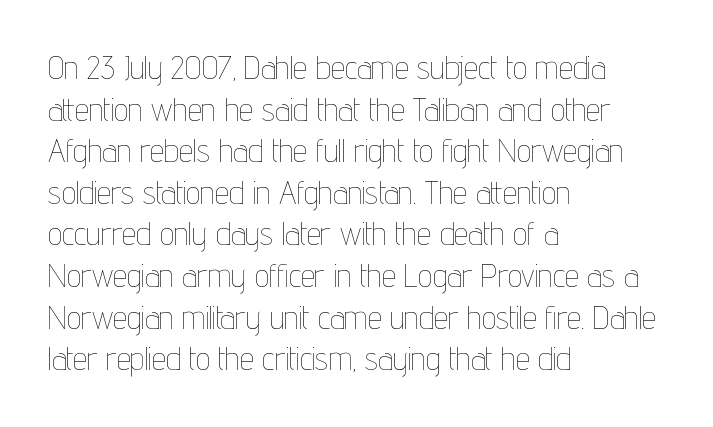
{"italic": "no", "bold": "no", "weight": "thin", "width": "condensed", "stroke_contrast": "low", "x_height": "medium", "monospaced": "no", "underline": "no", "align": "left", "line_spacing": "normal", "line_spacing_ratio": 1.3, "letter_spacing": "normal", "letter_spacing_em": 0.0, "glyph_px": 32}
